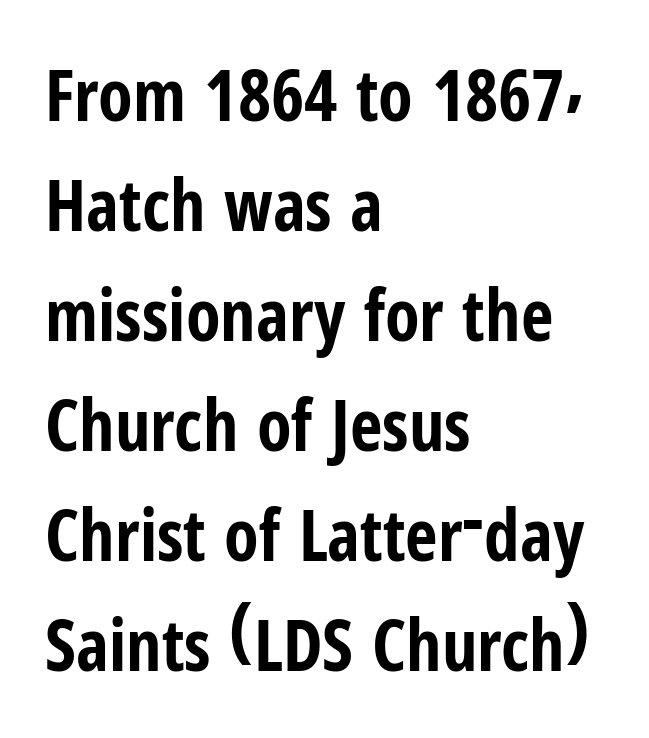
{"serif": "no", "italic": "no", "bold": "yes", "weight": "bold", "width": "condensed", "stroke_contrast": "low", "x_height": "medium", "monospaced": "no", "underline": "no", "align": "left", "line_spacing": "normal", "line_spacing_ratio": 1.55, "letter_spacing": "normal", "letter_spacing_em": 0.0, "glyph_px": 71}
